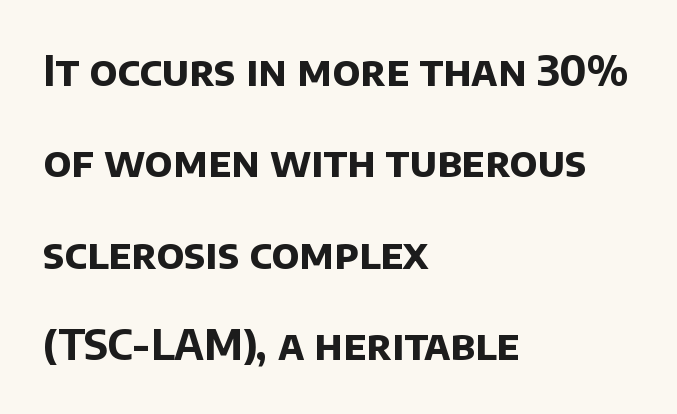
Q: Is the text bold? A: Yes.
Q: Is the typeface a serif or a sans-serif typeface? A: Sans-serif.
Q: Is the text underlined? A: No.
Q: How is the paragraph aligned? A: Left-aligned.
Q: Is the spacing between letters normal or unusually wide? A: Normal.
Q: Is the spacing between lines tight, normal or loose? A: Loose.
Q: Width (condensed, normal, or wide)? A: Normal.
Q: Stroke contrast? A: Low.
Q: x-height? A: Large.
Q: Monospaced? A: No.
